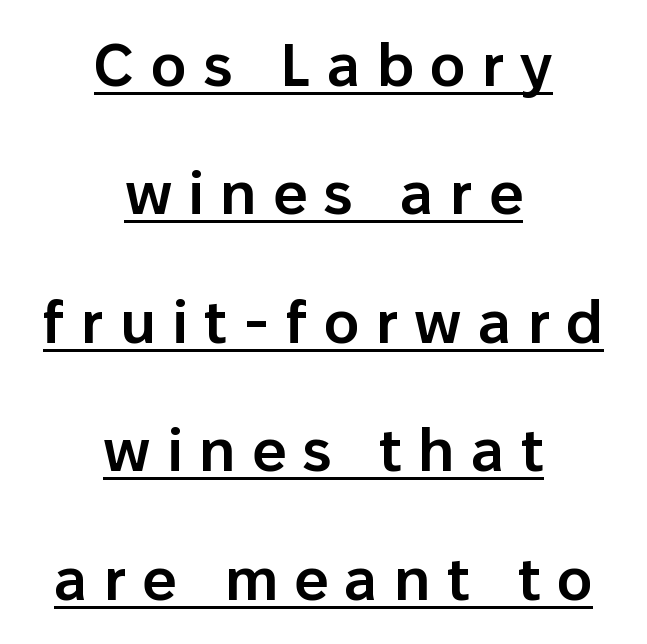
{"serif": "no", "italic": "no", "bold": "semi", "weight": "semibold", "width": "normal", "stroke_contrast": "low", "x_height": "medium", "monospaced": "no", "underline": "yes", "align": "center", "line_spacing": "loose", "line_spacing_ratio": 2.14, "letter_spacing": "wide", "letter_spacing_em": 0.27, "glyph_px": 60}
